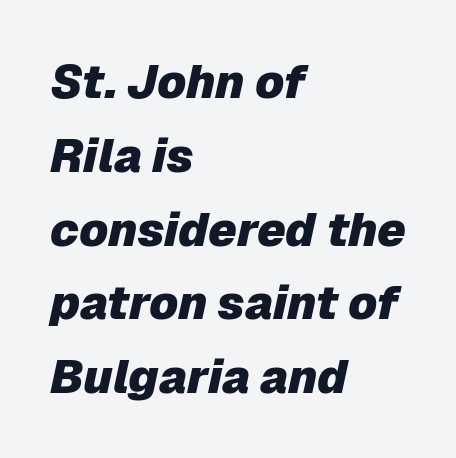
Letters rest on an invisible, unmarked baseline. Here the designer chose a conventional face with non-uniform glyph widths. Standard letterfit; no display-style spreading of the glyphs. A student would call this left alignment; a typographer would say flush left, rag right. Summary of weight: heavy, a full bold.
